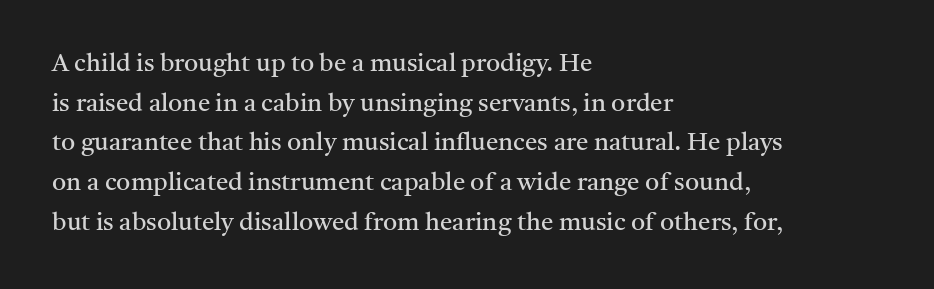
{"italic": "no", "bold": "no", "underline": "no", "align": "left", "line_spacing": "normal", "line_spacing_ratio": 1.59, "letter_spacing": "normal", "letter_spacing_em": 0.0, "glyph_px": 25}
